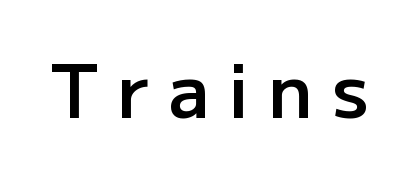
Q: Is the text bold? A: Semi-bold.
Q: Is the text italic (slanted)? A: No, it is upright.
Q: Is the typeface a serif or a sans-serif typeface? A: Sans-serif.
Q: Is the text underlined? A: No.
Q: Is the spacing between letters normal or unusually wide? A: Unusually wide.
Q: Width (condensed, normal, or wide)? A: Normal.
Q: Stroke contrast? A: Low.
Q: x-height? A: Medium.
Q: Monospaced? A: No.
